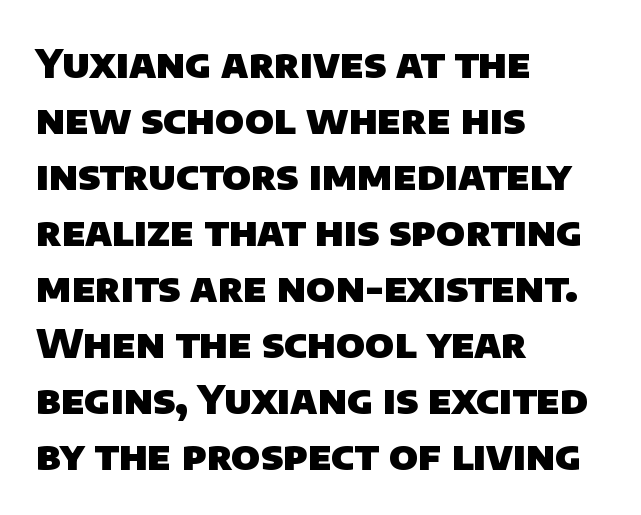
Stroke thickness is high; the sample reads as a true bold. In CSS terms this would be text-align: left. Spacing verdict: proportional, widths tailored to each character. In terms of leading, this rendering sits right in the middle. Bare-footed words on every line. Observe the absence of serifs on each vertical stroke in this sample.
